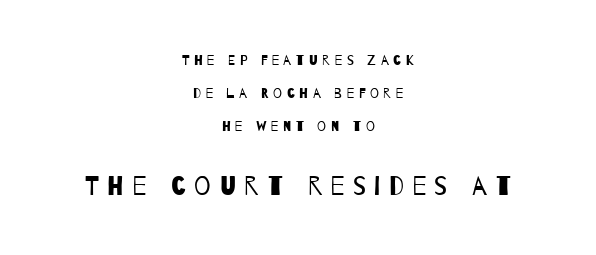
The image shows 26 px text type; set centered, loose line spacing (2.37x), unusually wide letter spacing (+0.33 em), not underlined; the second (bottom) block is 1.86x larger.
